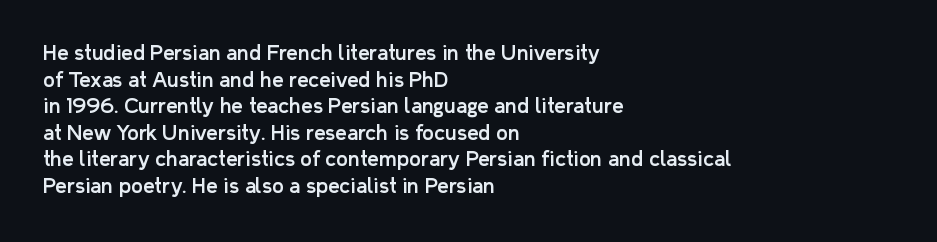
The image shows 20 px text type, upright; set left-aligned, normal line spacing (1.33x), normal letter spacing, not underlined.
